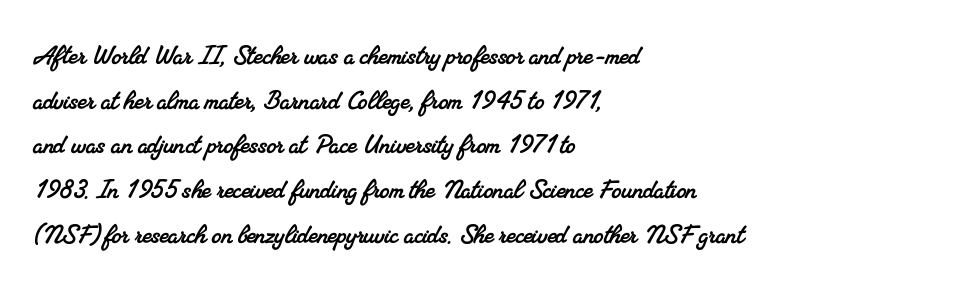
Notice how the passage keeps a crisp vertical edge on the left only. Serif or sans? Serif — the stroke terminals have little feet. Tracking here is standard; glyphs follow each other at the usual distance. The passage shown is typed in a proportional face where columns would drift. The rows are spaced the way most documents space them. The area under the type is left untouched.
